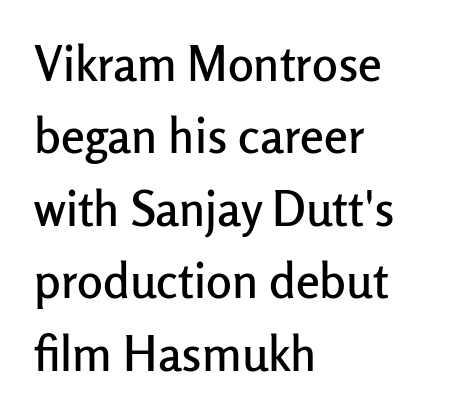
Q: Is the text italic (slanted)? A: No, it is upright.
Q: Is the typeface a serif or a sans-serif typeface? A: Sans-serif.
Q: Is the text underlined? A: No.
Q: How is the paragraph aligned? A: Left-aligned.
Q: Is the spacing between letters normal or unusually wide? A: Normal.
Q: Is the spacing between lines tight, normal or loose? A: Normal.
Q: Width (condensed, normal, or wide)? A: Normal.
Q: Stroke contrast? A: Low.
Q: x-height? A: Medium.
Q: Monospaced? A: No.
